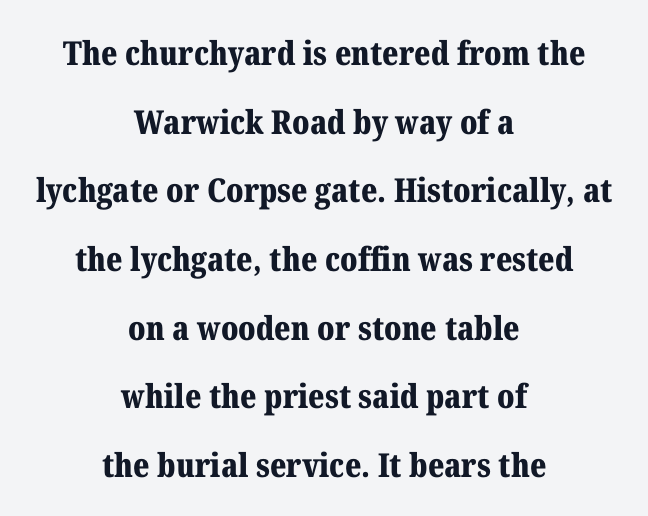
The image shows 33 px bold serif type, upright; set centered, loose line spacing (2.08x), normal letter spacing, not underlined; medium stroke contrast and a medium x-height.
